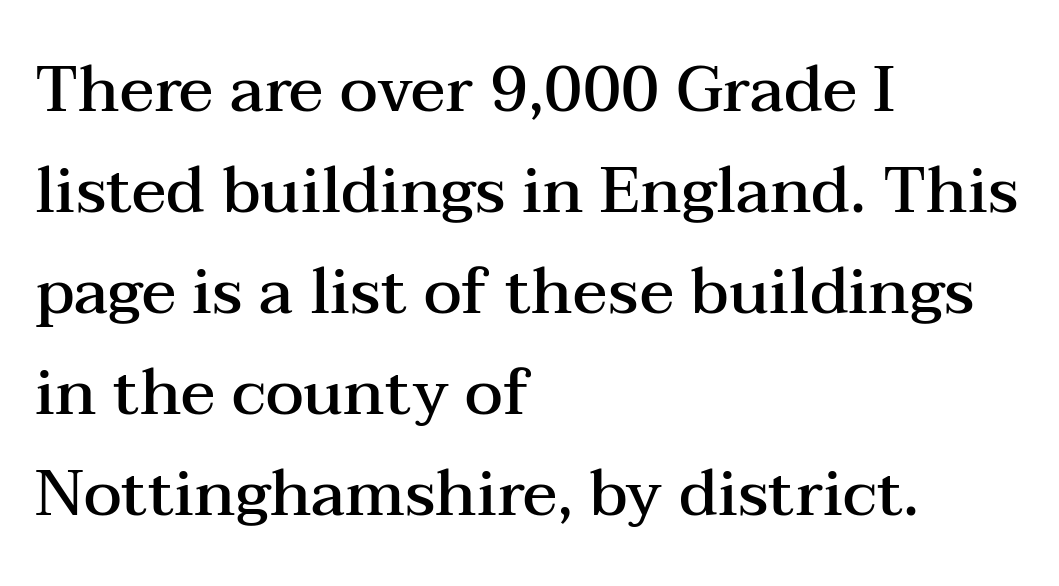
Q: Is the text bold? A: Semi-bold.
Q: Is the text italic (slanted)? A: No, it is upright.
Q: Is the typeface a serif or a sans-serif typeface? A: Serif.
Q: Is the text underlined? A: No.
Q: How is the paragraph aligned? A: Left-aligned.
Q: Is the spacing between letters normal or unusually wide? A: Normal.
Q: Is the spacing between lines tight, normal or loose? A: Normal.
Q: Width (condensed, normal, or wide)? A: Wide.
Q: Stroke contrast? A: Medium.
Q: x-height? A: Medium.
Q: Monospaced? A: No.
